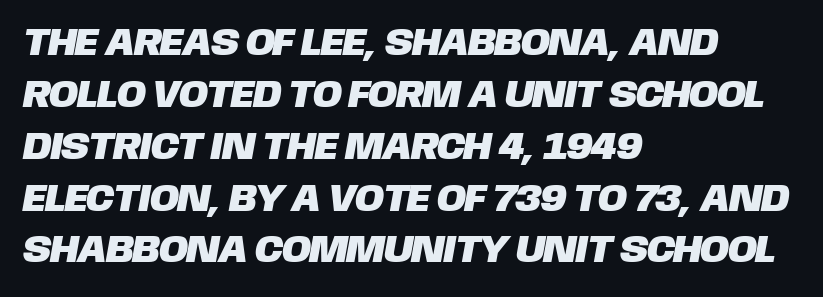
Q: Is the typeface a serif or a sans-serif typeface? A: Sans-serif.
Q: Is the text underlined? A: No.
Q: How is the paragraph aligned? A: Left-aligned.
Q: Is the spacing between letters normal or unusually wide? A: Normal.
Q: Is the spacing between lines tight, normal or loose? A: Normal.
Q: Width (condensed, normal, or wide)? A: Normal.
Q: Stroke contrast? A: Low.
Q: x-height? A: Large.
Q: Monospaced? A: No.
